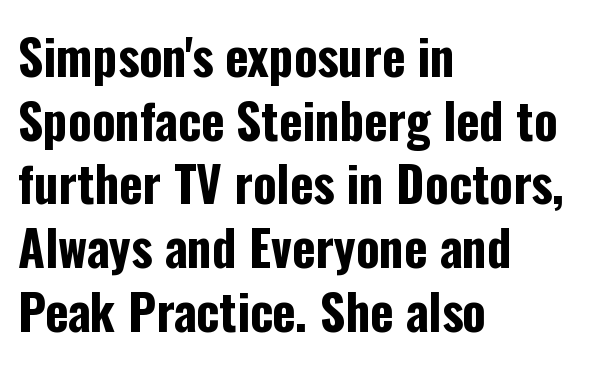
The glyphs have the mass of a bold cut. This sample keeps an unexceptional amount of space between lines. The rendering uses natural spacing where letterforms have individual widths. Are there feet on the stems? There aren't — it's a sans.
